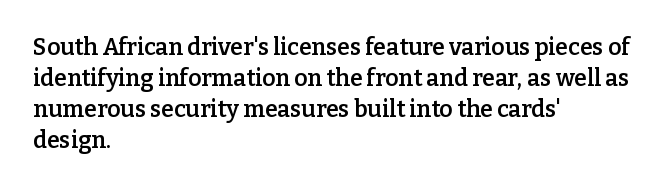
A bare baseline throughout the passage. The gaps between neighbouring characters are ordinary and unremarkable. These lines were composed using upright roman letters. Honestly, the row spacing looks completely unremarkable. In terms of weight, the rendering is demibold, just under bold. The typesetter chose a ragged-right arrangement here.
